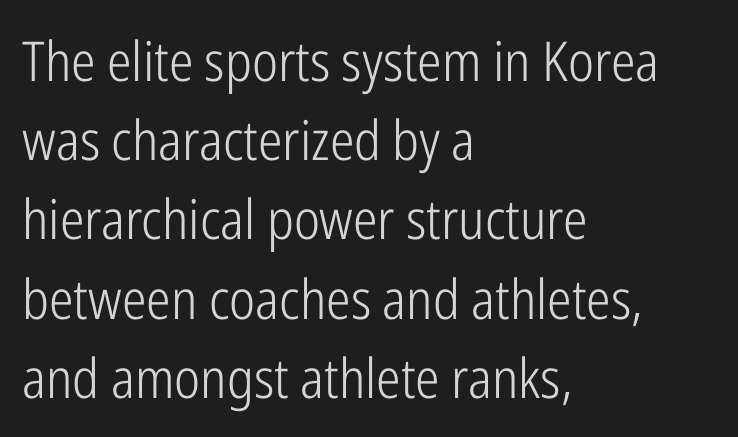
Q: Is the text bold? A: No.
Q: Is the text italic (slanted)? A: No, it is upright.
Q: Is the typeface a serif or a sans-serif typeface? A: Sans-serif.
Q: Is the text underlined? A: No.
Q: How is the paragraph aligned? A: Left-aligned.
Q: Is the spacing between letters normal or unusually wide? A: Normal.
Q: Is the spacing between lines tight, normal or loose? A: Normal.
Q: Width (condensed, normal, or wide)? A: Condensed.
Q: Stroke contrast? A: Low.
Q: x-height? A: Medium.
Q: Monospaced? A: No.
